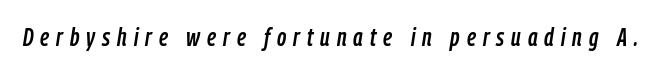
Students, note that the glyphs here are deliberately spaced far apart. Each row of text sits above clean, open space. An italicized treatment has been applied to the whole sample.
